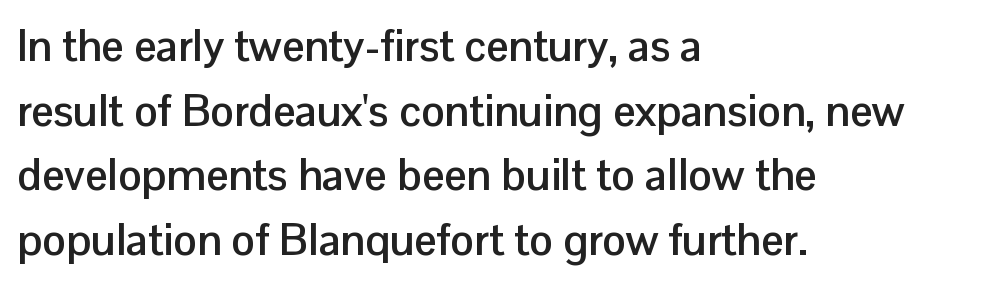
{"serif": "no", "italic": "no", "bold": "yes", "weight": "semibold", "width": "normal", "stroke_contrast": "low", "x_height": "medium", "monospaced": "no", "underline": "no", "align": "left", "line_spacing": "normal", "line_spacing_ratio": 1.47, "letter_spacing": "normal", "letter_spacing_em": 0.0, "glyph_px": 44}
